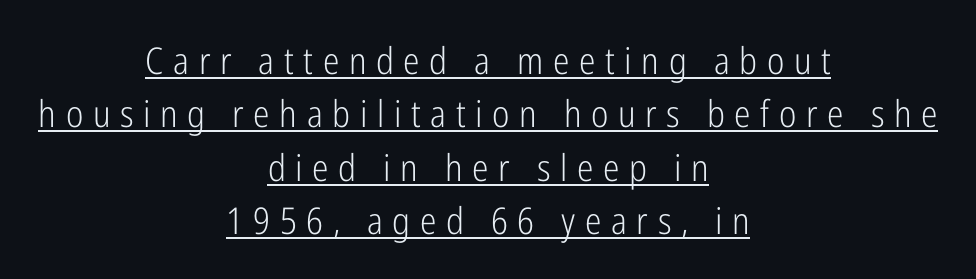
A typesetter would call this proportional, since set widths differ per character. Rows of type keep a routine distance in the vertical direction. Somebody hit Ctrl+U on this one — the words are underlined. Is this a heavy cut? Hardly; it is regular or lighter. Unlike a traditional serif, this face leaves its strokes unadorned. The font's upright variant was chosen for this text.
